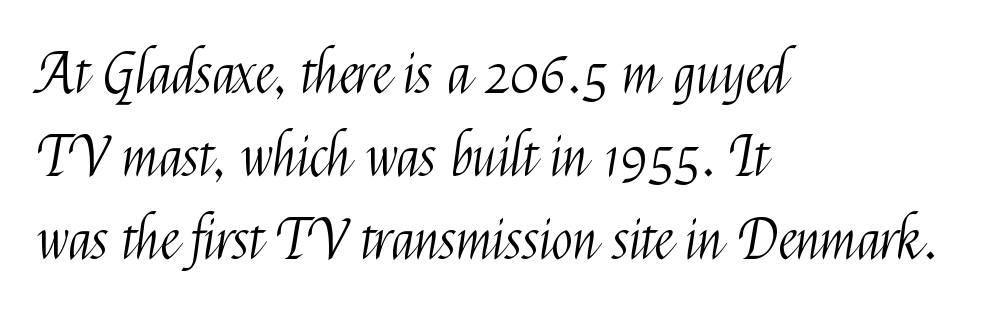
Compared with typical paragraphs, the rows here are spaced about the same. Letterform terminals end flat and unadorned throughout the passage. The rendering anchors every line to the left-hand side. Type without underlining. Stroke thickness stays within the range of a standard reading face or lighter. The passage shown has conventional tracking throughout.
